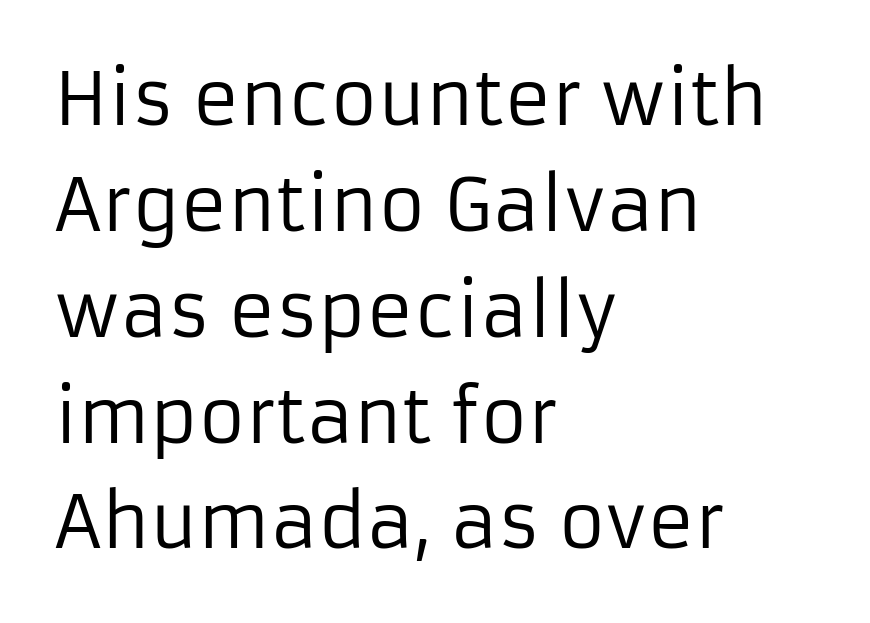
Q: Is the text bold? A: No.
Q: Is the text italic (slanted)? A: No, it is upright.
Q: Is the typeface a serif or a sans-serif typeface? A: Sans-serif.
Q: Is the text underlined? A: No.
Q: How is the paragraph aligned? A: Left-aligned.
Q: Is the spacing between letters normal or unusually wide? A: Normal.
Q: Is the spacing between lines tight, normal or loose? A: Normal.
Q: Width (condensed, normal, or wide)? A: Normal.
Q: Stroke contrast? A: Low.
Q: x-height? A: Medium.
Q: Monospaced? A: No.
